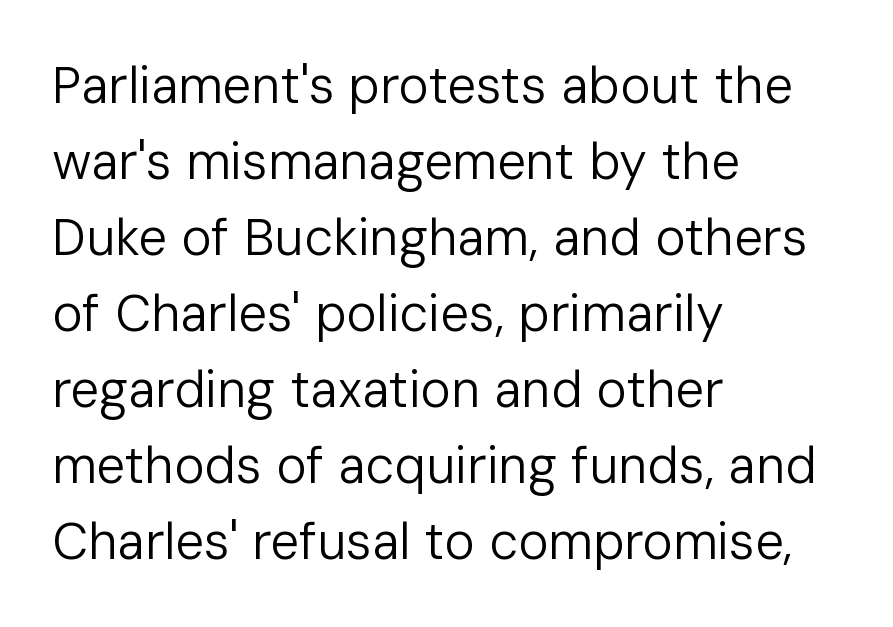
{"serif": "no", "italic": "no", "bold": "no", "weight": "regular", "width": "normal", "stroke_contrast": "low", "x_height": "medium", "monospaced": "no", "underline": "no", "align": "left", "line_spacing": "normal", "line_spacing_ratio": 1.49, "letter_spacing": "normal", "letter_spacing_em": 0.0, "glyph_px": 51}
